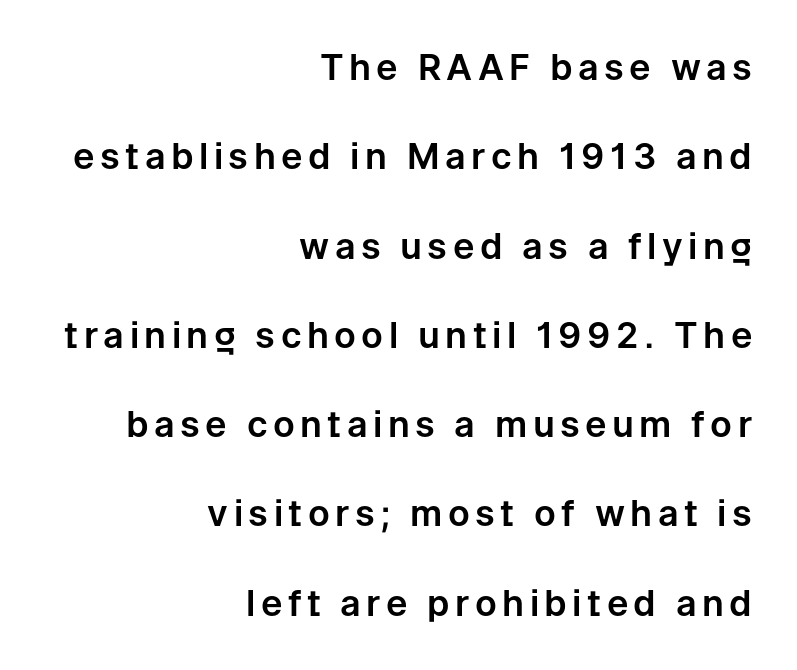
The image shows 36 px sans-serif type, upright; set right-aligned, loose line spacing (2.48x), not underlined; low stroke contrast and a medium x-height.
